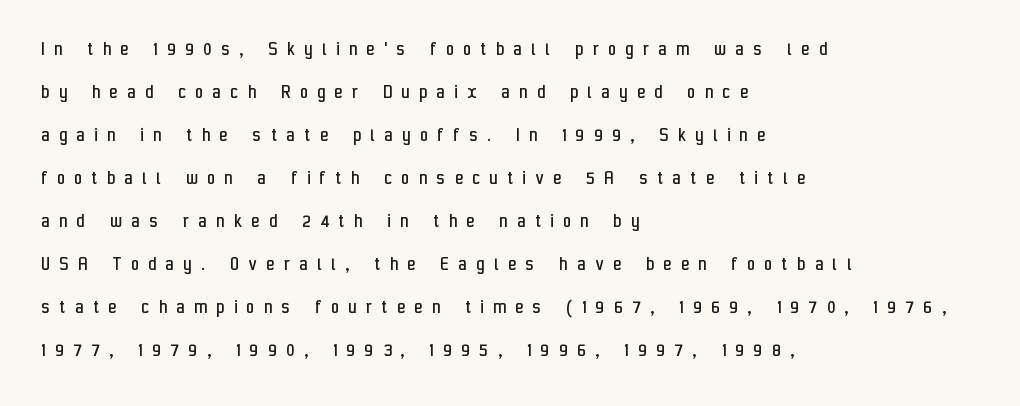
Underline: absent. Italic: no, the glyphs are upright roman. Short note: letters widely spaced. Reading down the column, the eye jumps a long way to each next line.
